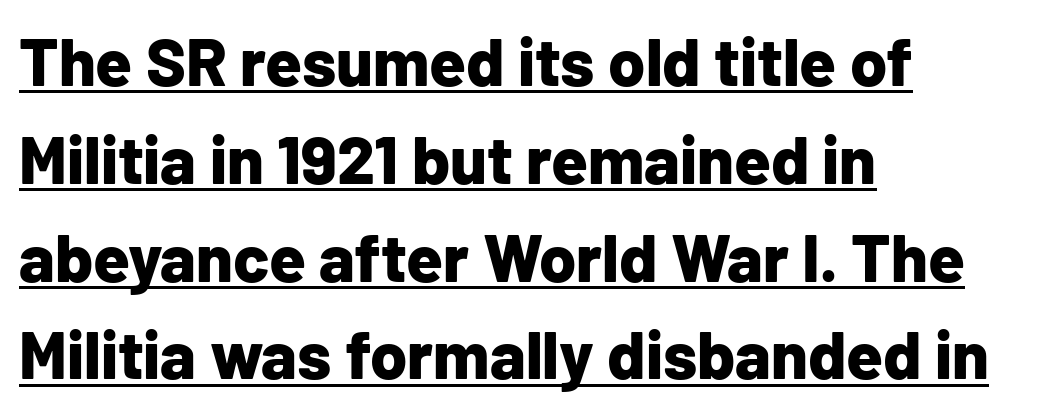
Q: Is the text bold? A: Yes.
Q: Is the text italic (slanted)? A: No, it is upright.
Q: Is the typeface a serif or a sans-serif typeface? A: Sans-serif.
Q: Is the text underlined? A: Yes.
Q: How is the paragraph aligned? A: Left-aligned.
Q: Is the spacing between letters normal or unusually wide? A: Normal.
Q: Is the spacing between lines tight, normal or loose? A: Normal.
Q: Width (condensed, normal, or wide)? A: Normal.
Q: Stroke contrast? A: Low.
Q: x-height? A: Medium.
Q: Monospaced? A: No.
